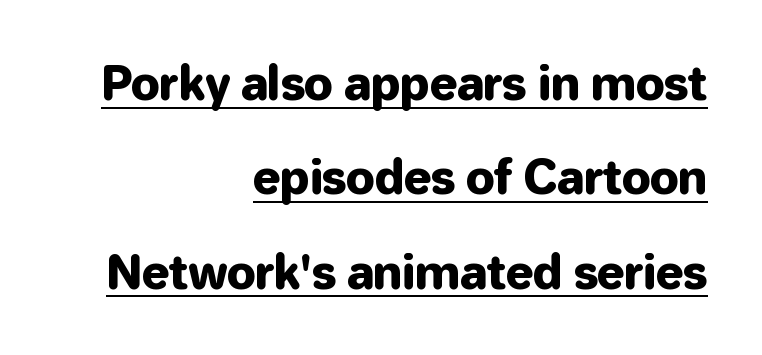
Q: Is the text italic (slanted)? A: No, it is upright.
Q: Is the typeface a serif or a sans-serif typeface? A: Sans-serif.
Q: Is the text underlined? A: Yes.
Q: How is the paragraph aligned? A: Right-aligned.
Q: Is the spacing between letters normal or unusually wide? A: Normal.
Q: Is the spacing between lines tight, normal or loose? A: Loose.
Q: Width (condensed, normal, or wide)? A: Normal.
Q: Stroke contrast? A: Low.
Q: x-height? A: Medium.
Q: Monospaced? A: No.
